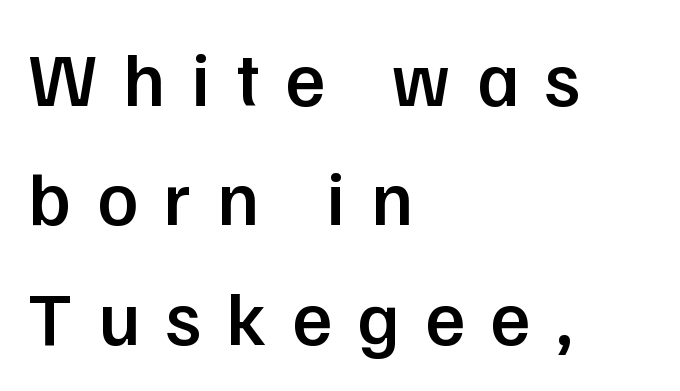
{"serif": "no", "italic": "no", "bold": "semi", "weight": "semibold", "width": "normal", "stroke_contrast": "low", "x_height": "medium", "monospaced": "no", "underline": "no", "align": "left", "line_spacing": "normal", "line_spacing_ratio": 1.57, "letter_spacing": "wide", "letter_spacing_em": 0.34, "glyph_px": 76}
